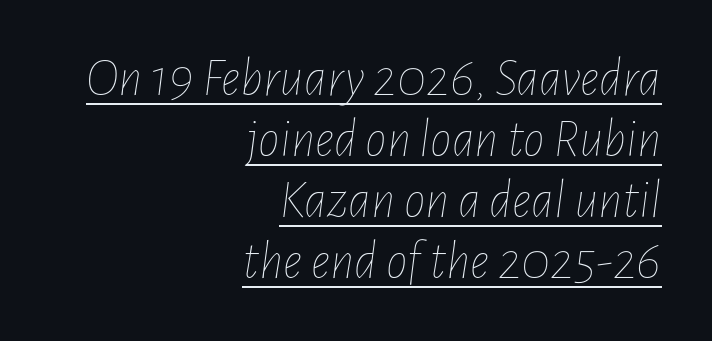
Q: Is the text bold? A: No.
Q: Is the text italic (slanted)? A: Yes, it leans right by about 7 degrees.
Q: Is the text underlined? A: Yes.
Q: How is the paragraph aligned? A: Right-aligned.
Q: Is the spacing between letters normal or unusually wide? A: Normal.
Q: Is the spacing between lines tight, normal or loose? A: Tight.
Q: Width (condensed, normal, or wide)? A: Condensed.
Q: Stroke contrast? A: Low.
Q: x-height? A: Medium.
Q: Monospaced? A: No.
